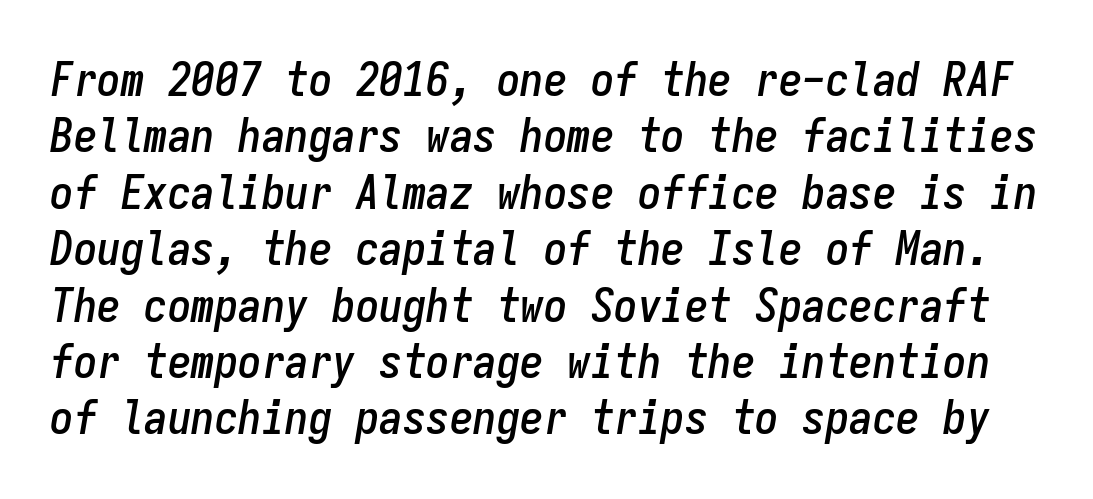
Q: Is the text italic (slanted)? A: Yes, it leans right by about 9 degrees.
Q: Is the text underlined? A: No.
Q: Is the spacing between letters normal or unusually wide? A: Normal.
Q: Width (condensed, normal, or wide)? A: Condensed.
Q: Stroke contrast? A: Low.
Q: x-height? A: Medium.
Q: Monospaced? A: Yes.
